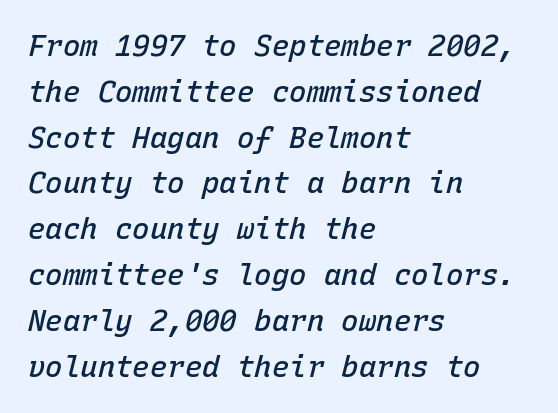
Q: Is the text bold? A: Semi-bold.
Q: Is the text italic (slanted)? A: Yes, it leans right by about 15 degrees.
Q: Is the text underlined? A: No.
Q: How is the paragraph aligned? A: Left-aligned.
Q: Is the spacing between letters normal or unusually wide? A: Normal.
Q: Is the spacing between lines tight, normal or loose? A: Normal.
Q: Width (condensed, normal, or wide)? A: Normal.
Q: Stroke contrast? A: Low.
Q: x-height? A: Medium.
Q: Monospaced? A: Yes.
